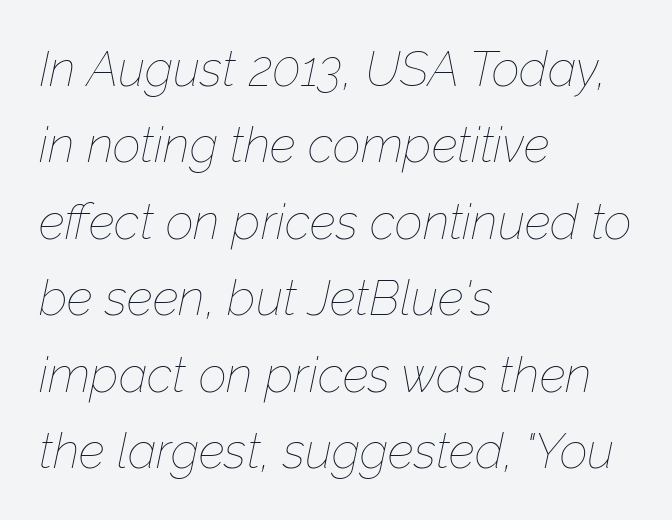
The image shows 49 px thin type, italic (leaning right); set left-aligned, normal line spacing (1.56x), normal letter spacing, not underlined; low stroke contrast and a medium x-height.
